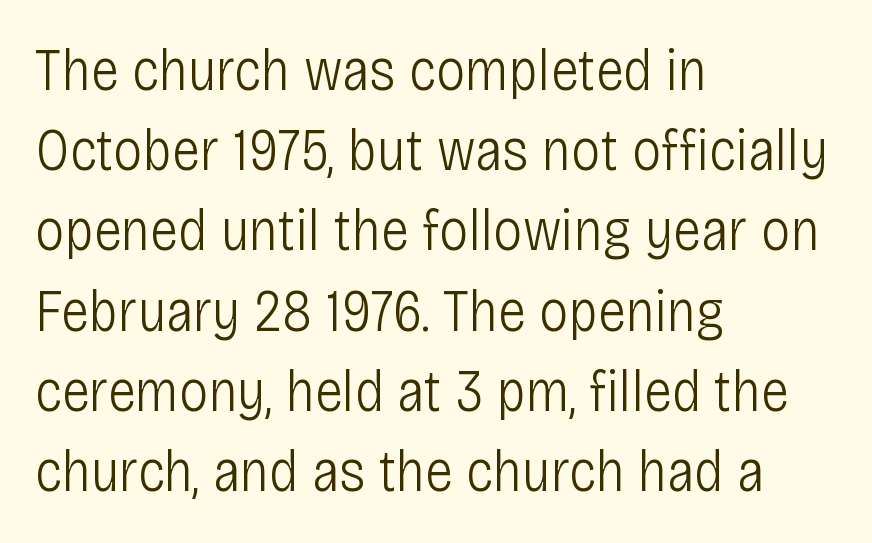
{"serif": "no", "italic": "no", "bold": "no", "weight": "light", "width": "condensed", "stroke_contrast": "low", "x_height": "large", "monospaced": "no", "underline": "no", "align": "left", "line_spacing": "normal", "line_spacing_ratio": 1.36, "letter_spacing": "normal", "letter_spacing_em": 0.0, "glyph_px": 59}
